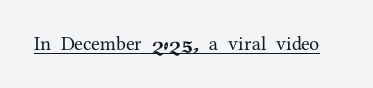
Q: Is the text italic (slanted)? A: No, it is upright.
Q: Is the text underlined? A: Yes.
Q: Is the spacing between letters normal or unusually wide? A: Normal.
